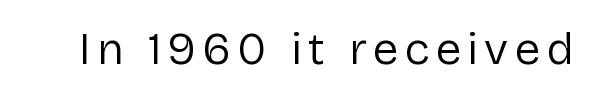
The image shows 46 px regular-weight sans-serif type, upright; set not underlined; low stroke contrast and a medium x-height.
